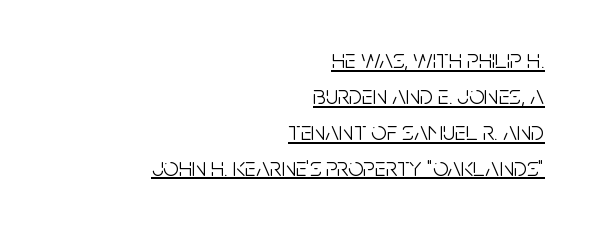
Quick note: interline space is typical. Every stem runs plumb, perpendicular to the baseline. Students, observe the line beneath the letters — that is underlining. Counters stay open thanks to moderate or lighter strokes. Compared with a flush-left layout, this one pins lines to the opposite, right side.
